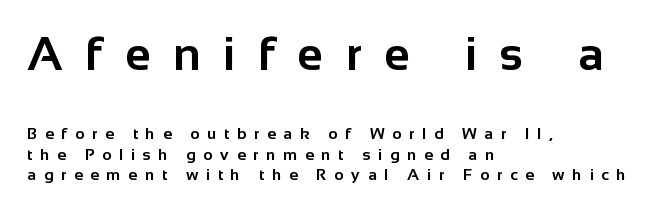
The image shows 47 px bold sans-serif type, upright; set left-aligned, normal line spacing (1.27x), unusually wide letter spacing (+0.48 em), not underlined; the first (top) block is 2.94x larger; low stroke contrast and a medium x-height.
